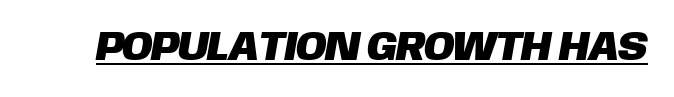
Q: Is the typeface a serif or a sans-serif typeface? A: Sans-serif.
Q: Is the text underlined? A: Yes.
Q: Is the spacing between letters normal or unusually wide? A: Normal.
Q: Width (condensed, normal, or wide)? A: Normal.
Q: Stroke contrast? A: Low.
Q: x-height? A: Large.
Q: Monospaced? A: No.
